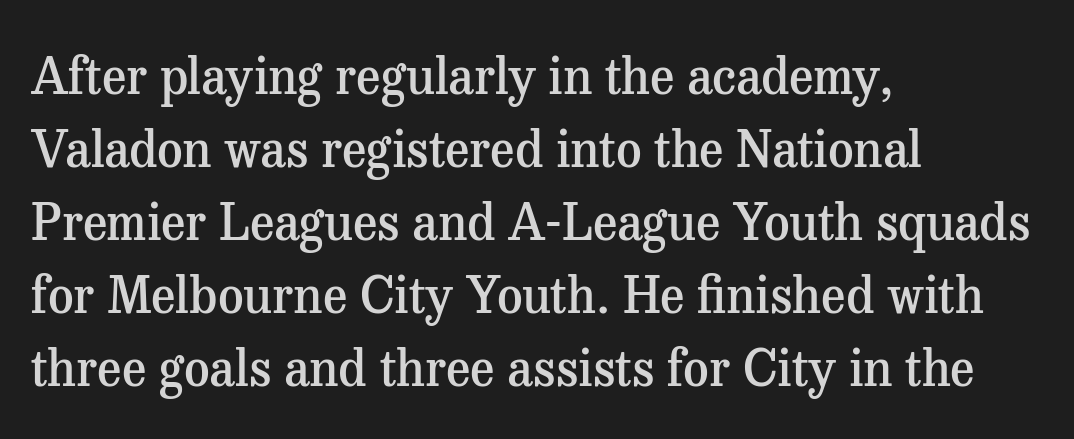
{"serif": "yes", "italic": "no", "bold": "semi", "weight": "semibold", "width": "normal", "stroke_contrast": "medium", "x_height": "medium", "monospaced": "no", "underline": "no", "align": "left", "line_spacing": "normal", "line_spacing_ratio": 1.46, "letter_spacing": "normal", "letter_spacing_em": 0.0, "glyph_px": 50}
